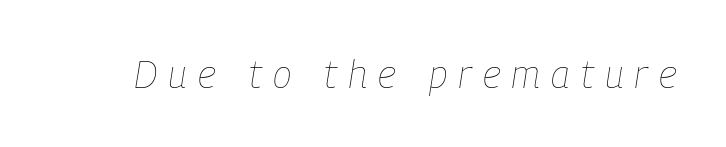
The image shows 39 px thin, condensed type, italic (leaning right); set unusually wide letter spacing (+0.29 em), not underlined; low stroke contrast and a medium x-height.
